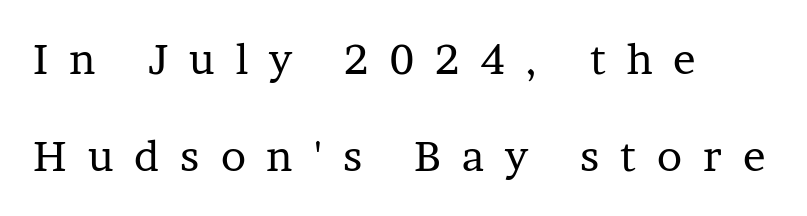
{"serif": "yes", "italic": "no", "bold": "no", "weight": "regular", "width": "normal", "stroke_contrast": "low", "x_height": "medium", "monospaced": "no", "underline": "no", "align": "left", "line_spacing": "loose", "line_spacing_ratio": 2.32, "letter_spacing": "wide", "letter_spacing_em": 0.5, "glyph_px": 42}
